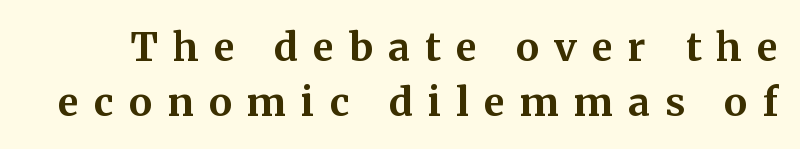
Regarding leading, the lines here are spaced in the standard way. Check the space under the baseline: it is left empty. A typesetter would call this proportional, since set widths differ per character. This rendering employs a face with finishing strokes, i.e., a serif. The passage shown is emphatically bold.
